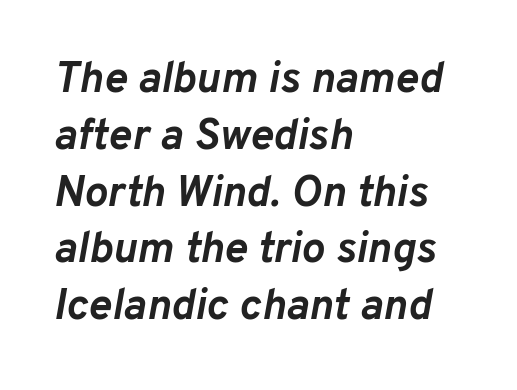
The image shows 44 px semibold type, italic (leaning right); set left-aligned, normal line spacing (1.29x), normal letter spacing, not underlined; low stroke contrast and a medium x-height.
